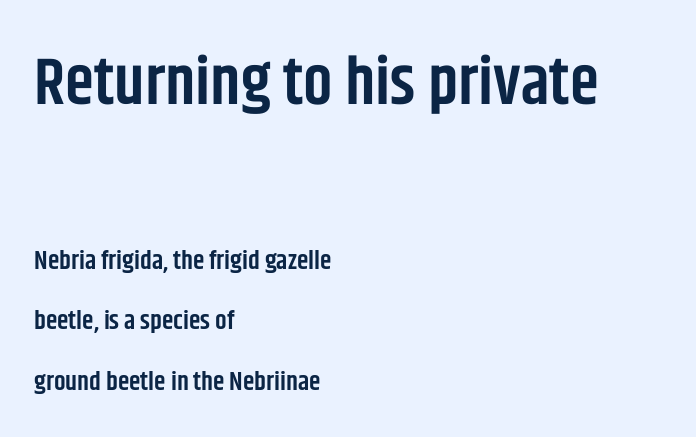
{"serif": "no", "italic": "no", "bold": "semi", "weight": "semibold", "width": "condensed", "stroke_contrast": "low", "x_height": "large", "monospaced": "no", "underline": "no", "align": "left", "line_spacing": "loose", "line_spacing_ratio": 2.33, "letter_spacing": "normal", "letter_spacing_em": 0.0, "larger_block": "first", "size_ratio": 2.54, "glyph_px": 66}
